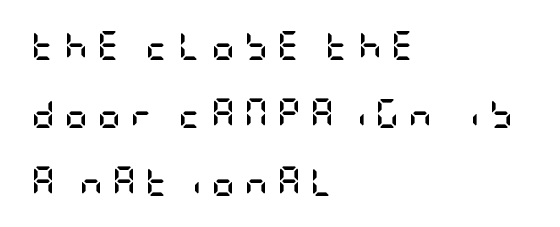
{"serif": "no", "italic": "no", "bold": "yes", "weight": "semibold", "width": "condensed", "stroke_contrast": "low", "x_height": "large", "underline": "no", "align": "left", "line_spacing": "loose", "line_spacing_ratio": 2.34, "letter_spacing": "wide", "letter_spacing_em": 0.32, "glyph_px": 29}
